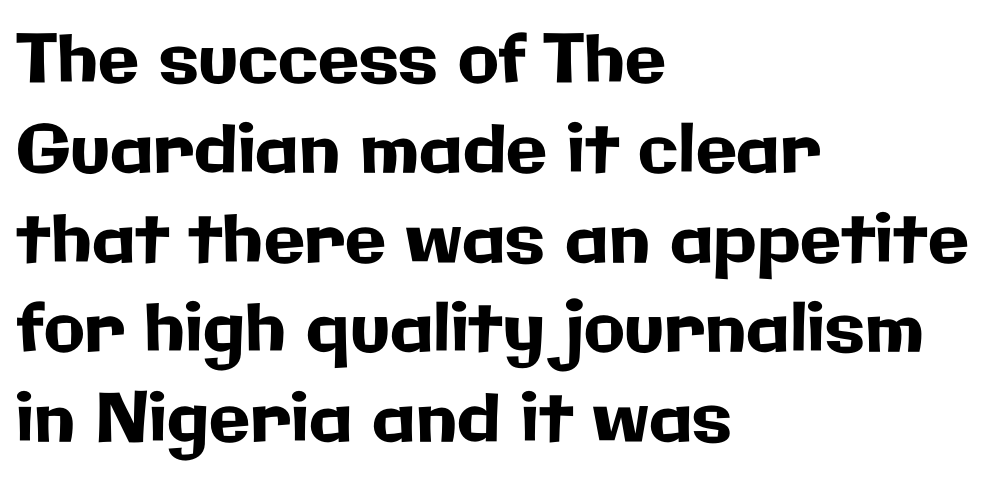
The image shows 67 px sans-serif type, upright; set left-aligned, normal line spacing (1.34x), normal letter spacing, not underlined; low stroke contrast and a medium x-height.
